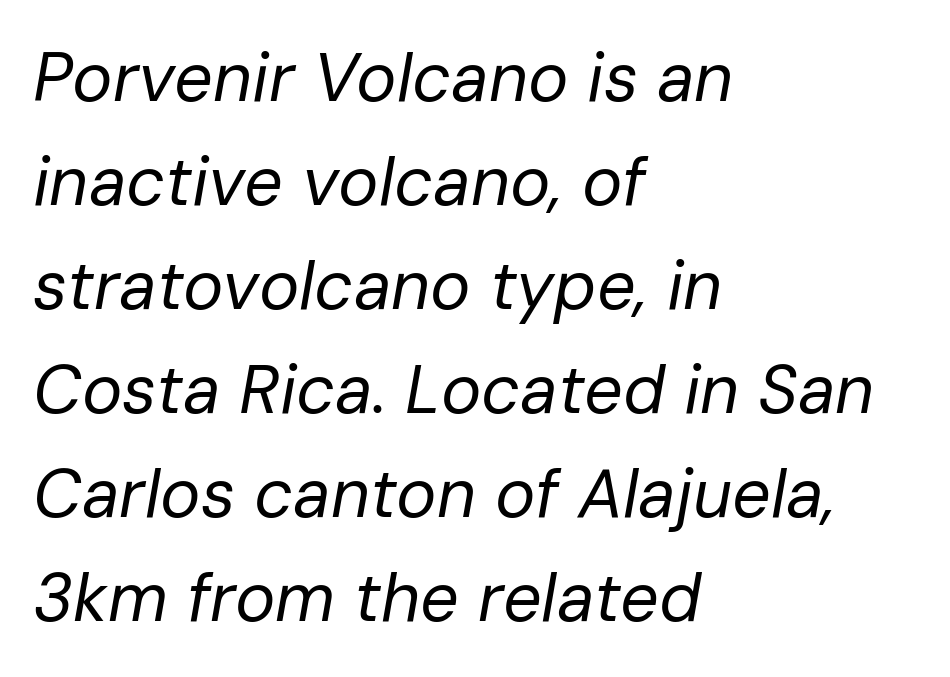
{"italic": "yes", "lean": "right", "slant_degrees": 10, "bold": "no", "weight": "regular", "width": "normal", "stroke_contrast": "low", "x_height": "medium", "monospaced": "no", "underline": "no", "align": "left", "line_spacing": "normal", "line_spacing_ratio": 1.53, "letter_spacing": "normal", "letter_spacing_em": 0.0, "glyph_px": 68}
